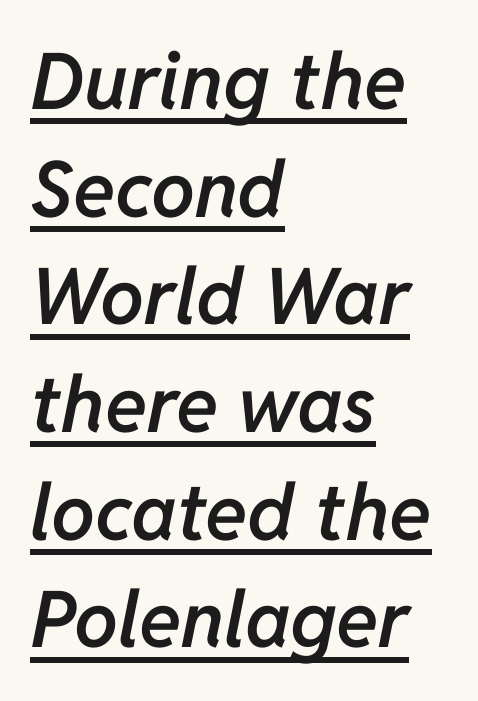
If you drew a line through each stem, it would be angled. Standard letterfit; no display-style spreading of the glyphs. These characters rest on top of a visible drawn line. I'd describe the lettering as semibold — firm but not a full bold.
